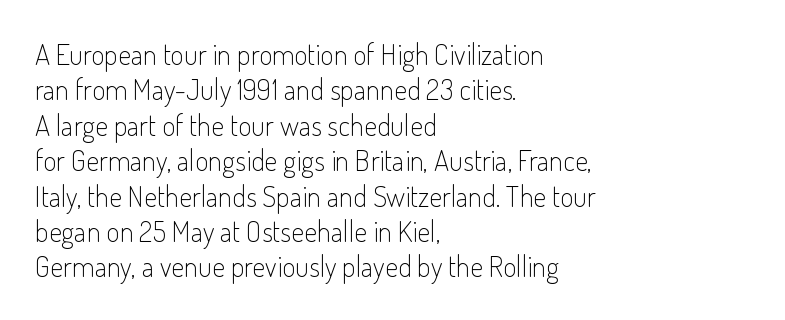
Q: Is the text bold? A: No.
Q: Is the text italic (slanted)? A: No, it is upright.
Q: Is the typeface a serif or a sans-serif typeface? A: Sans-serif.
Q: Is the text underlined? A: No.
Q: How is the paragraph aligned? A: Left-aligned.
Q: Is the spacing between letters normal or unusually wide? A: Normal.
Q: Width (condensed, normal, or wide)? A: Condensed.
Q: Stroke contrast? A: Low.
Q: x-height? A: Small.
Q: Monospaced? A: No.
